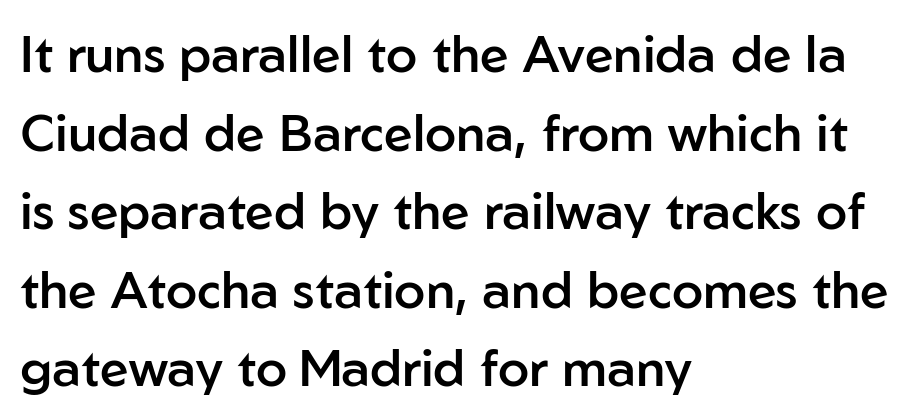
Q: Is the text bold? A: Semi-bold.
Q: Is the text italic (slanted)? A: No, it is upright.
Q: Is the typeface a serif or a sans-serif typeface? A: Sans-serif.
Q: Is the text underlined? A: No.
Q: How is the paragraph aligned? A: Left-aligned.
Q: Is the spacing between letters normal or unusually wide? A: Normal.
Q: Is the spacing between lines tight, normal or loose? A: Normal.
Q: Width (condensed, normal, or wide)? A: Normal.
Q: Stroke contrast? A: Low.
Q: x-height? A: Medium.
Q: Monospaced? A: No.
